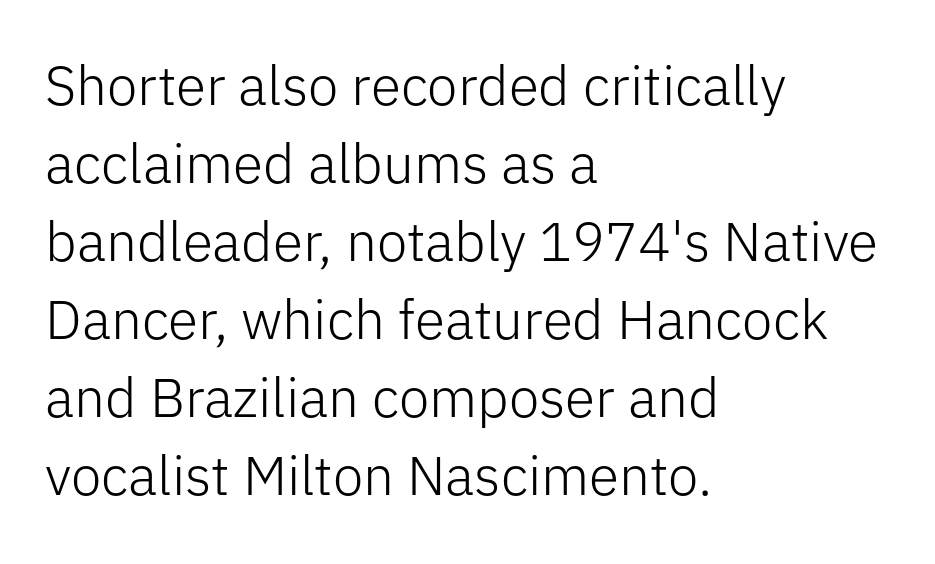
A typesetter would mark this as roman, not italic. This rendering leaves character spacing at its baseline value. The block of text has a typical density, with ordinary space between rows. The strip under each line holds only bare page. What kind of face is this? One without serifs — a sans.
